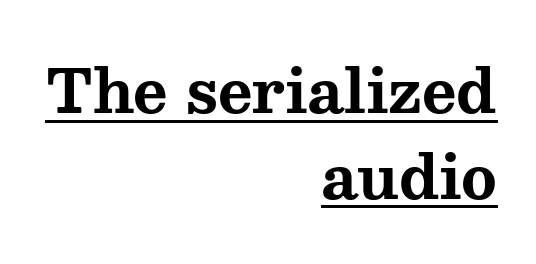
The letters are bold, with thick, heavy strokes. The characters display serif detailing at their extremities. A normal amount of white space separates one row of letters from the next. Horizontal alignment here is rightward, an uncommon choice for prose. This is roman type, the default non-slanted kind. The specimen includes a rule beneath the text block's lines.
